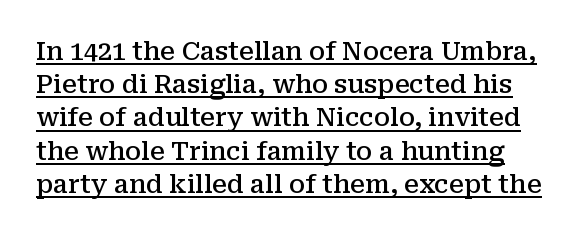
{"italic": "no", "bold": "semi", "underline": "yes", "line_spacing": "normal", "line_spacing_ratio": 1.33, "letter_spacing": "normal", "letter_spacing_em": 0.0, "glyph_px": 25}
